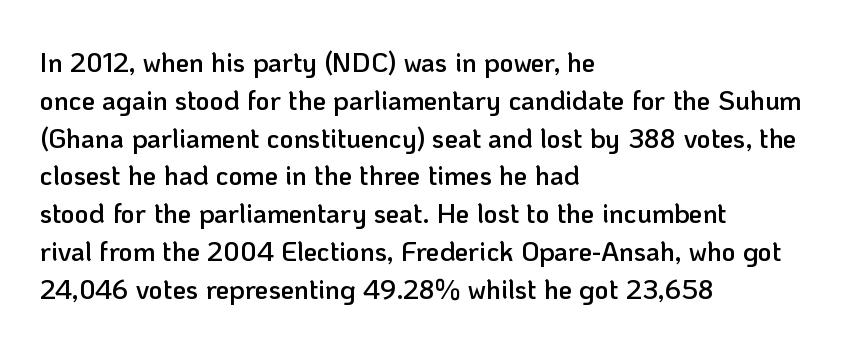
The image shows 27 px text type, upright; set left-aligned, normal line spacing (1.4x), normal letter spacing, not underlined.
